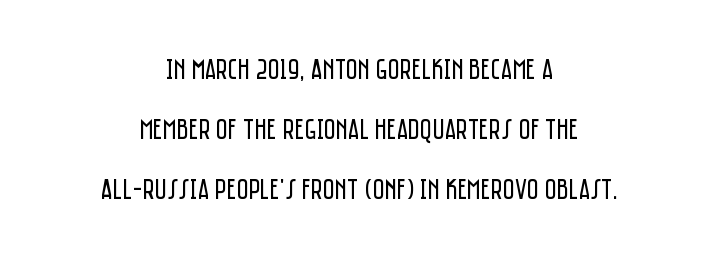
{"serif": "no", "italic": "no", "bold": "no", "weight": "regular", "width": "condensed", "stroke_contrast": "low", "x_height": "large", "monospaced": "no", "underline": "no", "align": "center", "line_spacing": "loose", "line_spacing_ratio": 2.07, "letter_spacing": "normal", "letter_spacing_em": 0.0, "glyph_px": 29}
